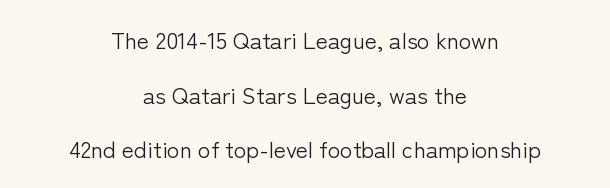
Characters remain perfectly vertical along every line. Vertical spacing — loose. Spacing between characters is what you'd get straight out of the box. Short and long lines alike share a common midpoint.
